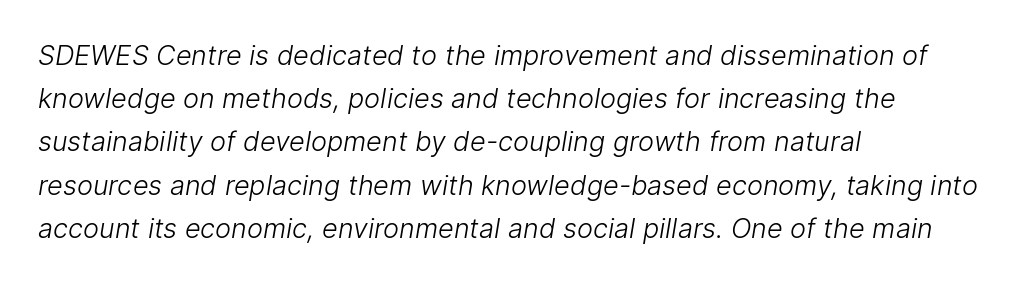
{"bold": "no", "underline": "no", "align": "left", "line_spacing": "normal", "line_spacing_ratio": 1.6, "letter_spacing": "normal", "letter_spacing_em": 0.0, "glyph_px": 27}
